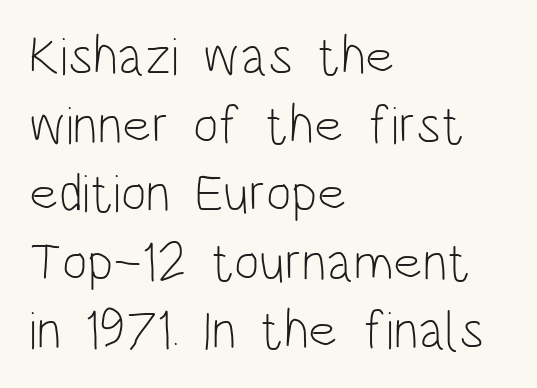
Q: Is the text bold? A: No.
Q: Is the text italic (slanted)? A: No, it is upright.
Q: Is the typeface a serif or a sans-serif typeface? A: Sans-serif.
Q: Is the text underlined? A: No.
Q: How is the paragraph aligned? A: Left-aligned.
Q: Is the spacing between letters normal or unusually wide? A: Normal.
Q: Is the spacing between lines tight, normal or loose? A: Normal.
Q: Width (condensed, normal, or wide)? A: Condensed.
Q: Stroke contrast? A: Low.
Q: x-height? A: Large.
Q: Monospaced? A: No.
